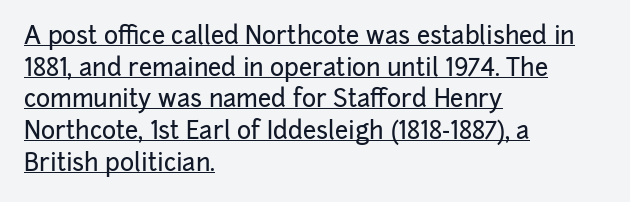
Q: Is the text italic (slanted)? A: No, it is upright.
Q: Is the text underlined? A: Yes.
Q: How is the paragraph aligned? A: Left-aligned.
Q: Is the spacing between letters normal or unusually wide? A: Normal.
Q: Is the spacing between lines tight, normal or loose? A: Normal.
